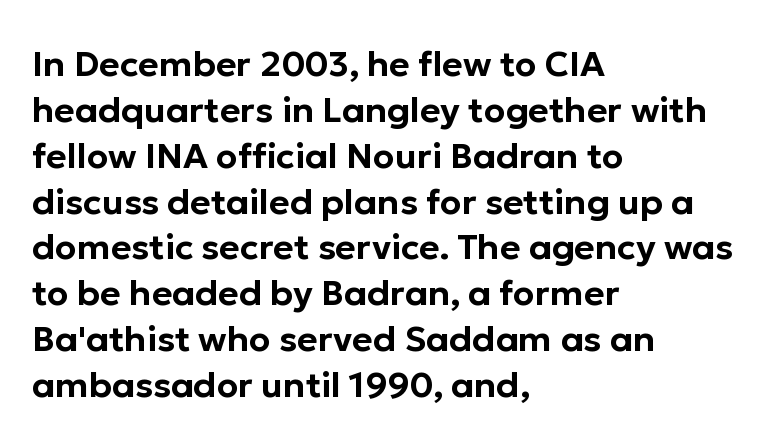
If you drew a line through each stem, it would be perfectly vertical. Do the characters align in a grid? No, the font is proportional. Students, note that the glyphs here touch the page at normal intervals. The typeface chosen for these lines omits serifs. Rows of type keep a routine distance in the vertical direction.
